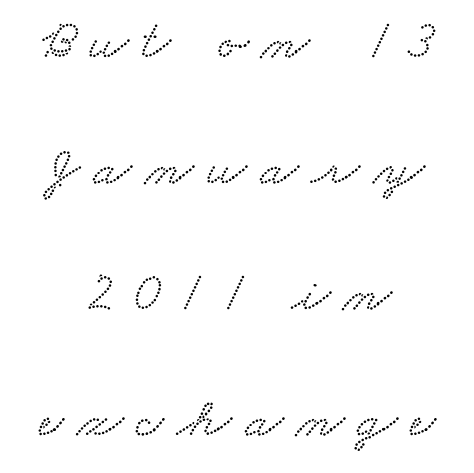
Here the glyphs are tracked loosely, breaking word shapes into spaced letters. Honestly, the rows look like they've been pulled way apart. Descenders are the only things crossing below the line. The rendering shows small feet on the letterforms — a serif design. Each letter keeps its own natural width here, so spacing adapts to shape.
